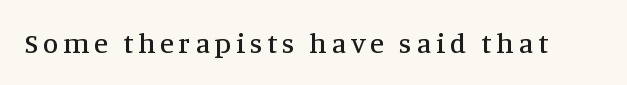
Old-style or modern, the face here clearly has serifs. Varying glyph widths throughout — classic text-font behaviour. Italic: no, the glyphs are upright roman. The space directly below the letters is spotless.
